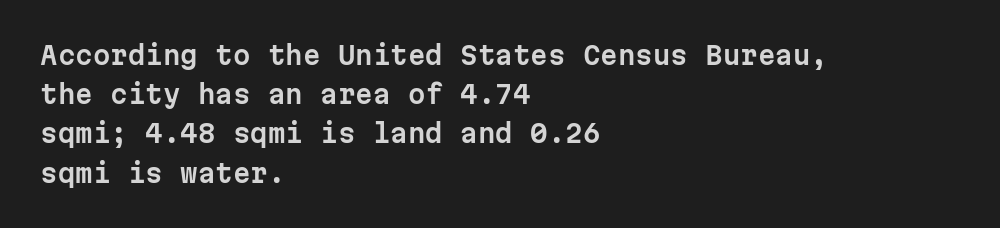
The image shows 25 px text type, upright; set left-aligned, normal line spacing (1.57x), normal letter spacing, not underlined.
